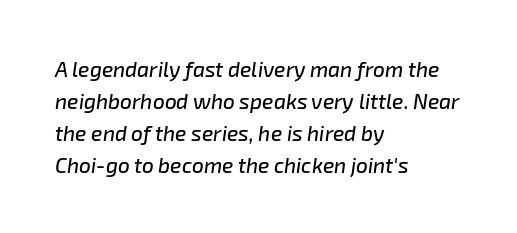
Q: Is the text italic (slanted)? A: Yes, it leans right by about 8 degrees.
Q: Is the text underlined? A: No.
Q: How is the paragraph aligned? A: Left-aligned.
Q: Is the spacing between letters normal or unusually wide? A: Normal.
Q: Is the spacing between lines tight, normal or loose? A: Normal.
